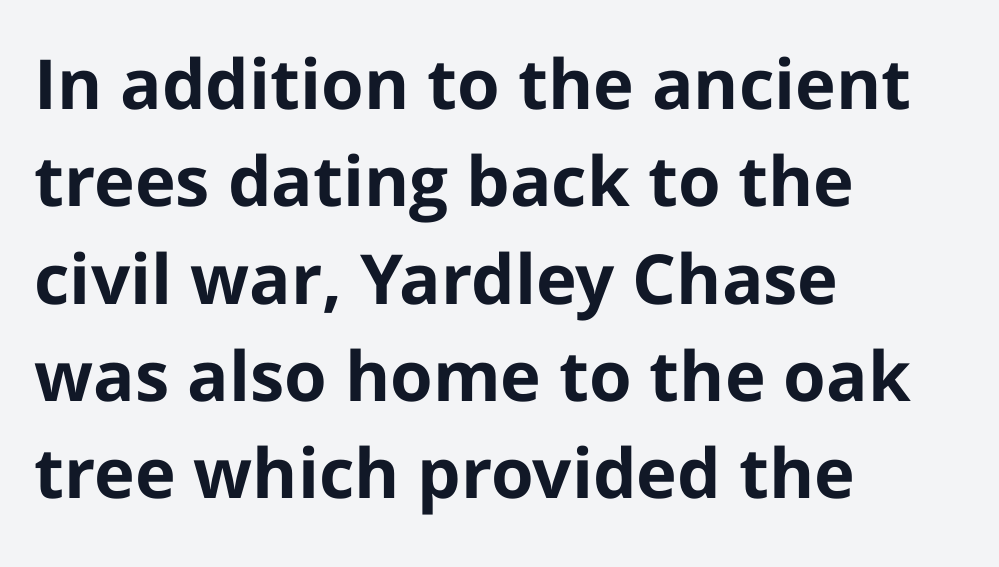
Is there any slant? The stems are plumb. A dark, heavy texture on the line: the type is bold. Examine the stroke ends and you'll find no serifs. The paragraph has a hard left edge and a soft right edge. Think of a printed novel: that variable character pitch is what you see here.
